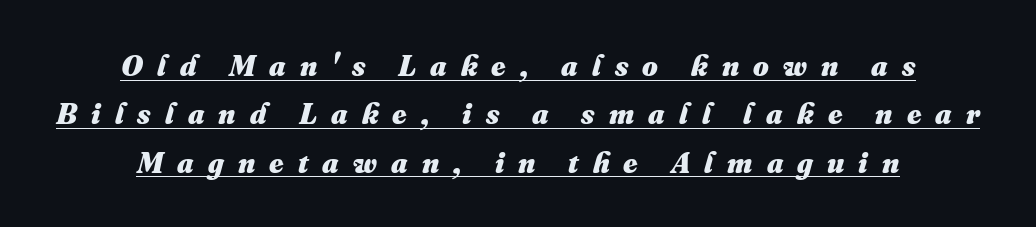
The image shows 30 px heavy type; set centered, normal line spacing (1.61x), unusually wide letter spacing (+0.47 em), underlined; medium stroke contrast and a small x-height.
